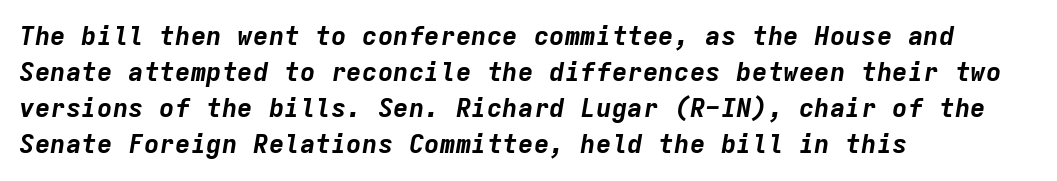
{"italic": "yes", "lean": "right", "slant_degrees": 9, "bold": "yes", "underline": "no", "align": "left", "line_spacing": "normal", "line_spacing_ratio": 1.39, "letter_spacing": "normal", "letter_spacing_em": 0.0, "glyph_px": 26}
